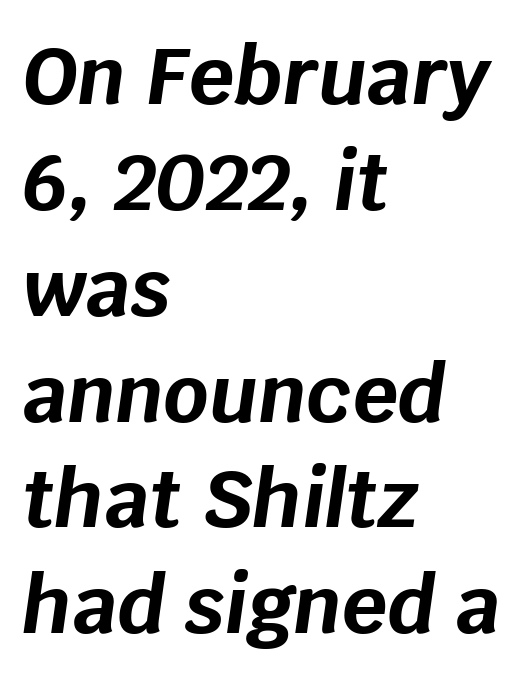
The image shows 79 px bold type, italic (leaning right); set left-aligned, normal line spacing (1.34x), normal letter spacing, not underlined; low stroke contrast and a large x-height.
